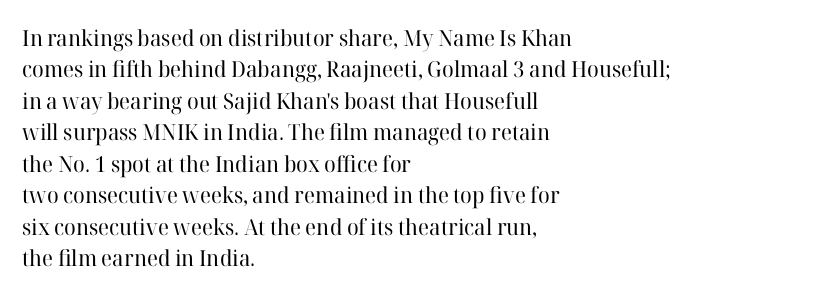
The line-height multiplier appears to be the usual default. The ragged edge is on the right, which tells us the setting is flush left. A typesetter would mark this as roman, not italic. This sample uses plain, unmodified letter spacing. No letter is thick-stroked: the sample isn't bold.
